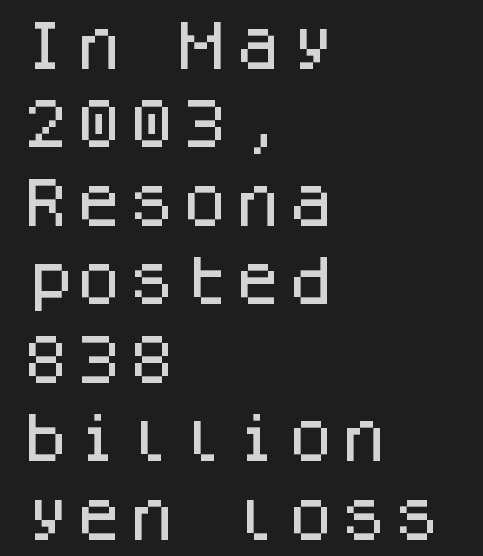
The image shows 53 px sans-serif type, upright, monospaced; set left-aligned, normal line spacing (1.48x), normal letter spacing, not underlined; low stroke contrast and a large x-height.
